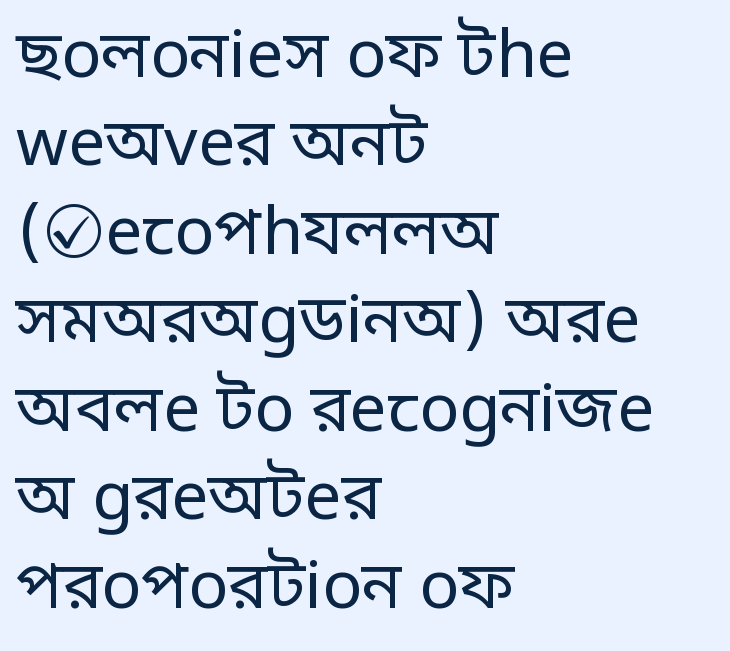
Q: Is the text bold? A: No.
Q: Is the text italic (slanted)? A: No, it is upright.
Q: Is the typeface a serif or a sans-serif typeface? A: Sans-serif.
Q: Is the text underlined? A: No.
Q: How is the paragraph aligned? A: Left-aligned.
Q: Is the spacing between letters normal or unusually wide? A: Normal.
Q: Is the spacing between lines tight, normal or loose? A: Normal.
Q: Width (condensed, normal, or wide)? A: Normal.
Q: Stroke contrast? A: Low.
Q: x-height? A: Large.
Q: Monospaced? A: No.
